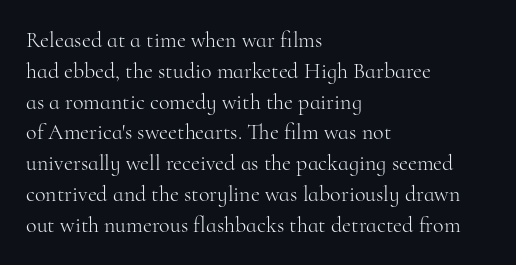
Summary of vertical rhythm: regular, with standard interline spacing. Short note: letters normally spaced. The font's upright variant was chosen for this text. Casual observation: everything's shoved over to the left.
